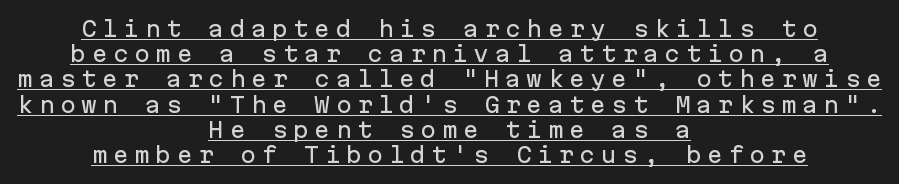
Q: Is the text italic (slanted)? A: No, it is upright.
Q: Is the text underlined? A: Yes.
Q: How is the paragraph aligned? A: Centered.
Q: Is the spacing between letters normal or unusually wide? A: Unusually wide.
